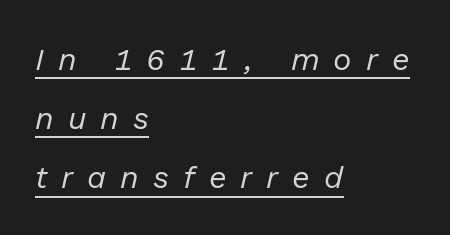
Q: Is the text bold? A: No.
Q: Is the text italic (slanted)? A: Yes, it leans right by about 13 degrees.
Q: Is the text underlined? A: Yes.
Q: How is the paragraph aligned? A: Left-aligned.
Q: Is the spacing between letters normal or unusually wide? A: Unusually wide.
Q: Is the spacing between lines tight, normal or loose? A: Loose.
Q: Width (condensed, normal, or wide)? A: Normal.
Q: Stroke contrast? A: Low.
Q: x-height? A: Medium.
Q: Monospaced? A: No.
